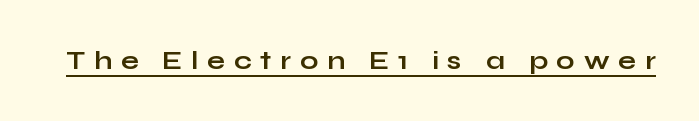
{"italic": "no", "bold": "yes", "underline": "yes", "letter_spacing": "wide", "letter_spacing_em": 0.34, "glyph_px": 26}
